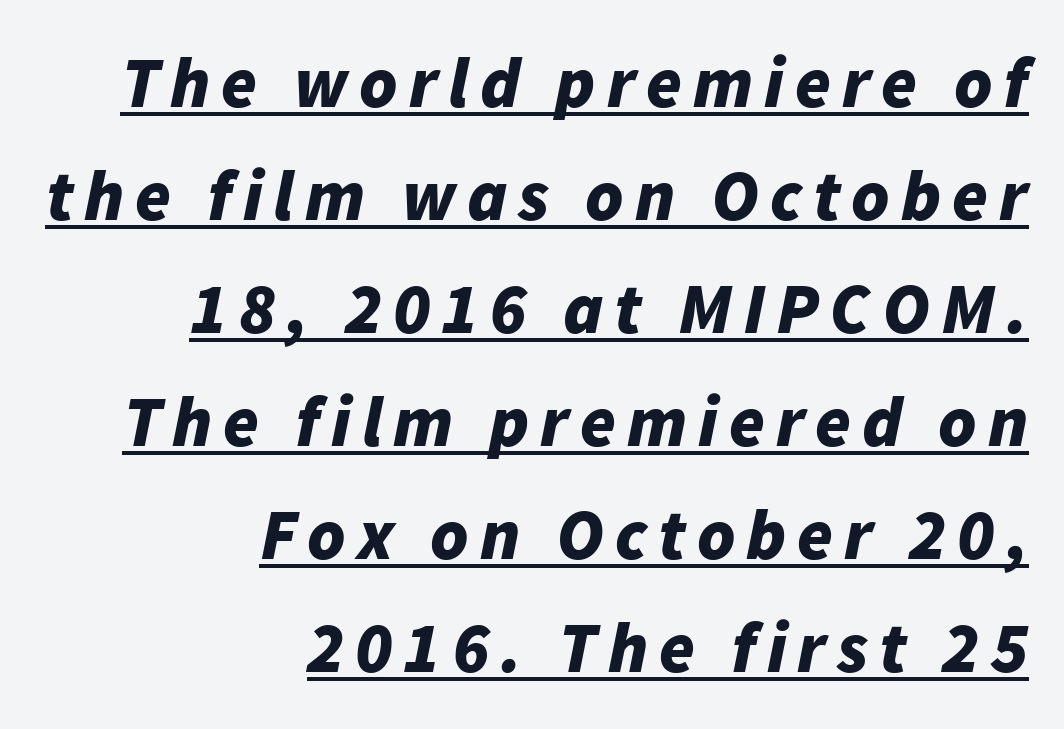
The image shows 72 px bold type, italic (leaning right); set right-aligned, normal line spacing (1.57x), underlined; low stroke contrast and a medium x-height.
